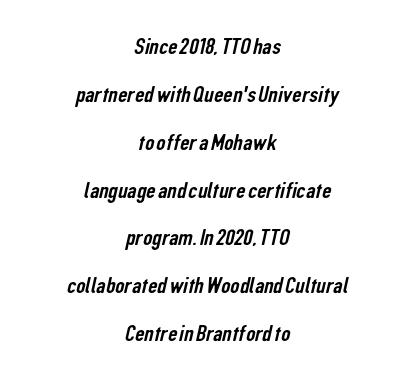
The image shows 23 px text type; set centered, loose line spacing (2.08x), normal letter spacing, not underlined.
